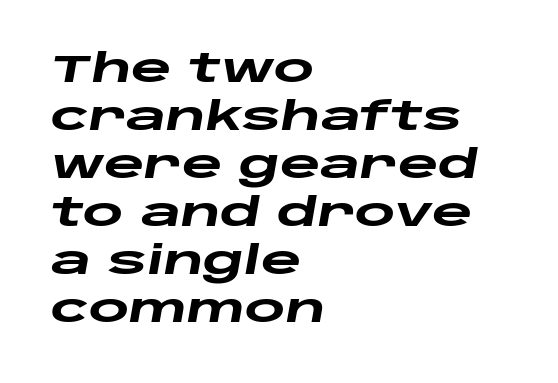
Do the characters align in a grid? No, the font is proportional. The letters sit at their default tracking, neither squeezed nor spread. The text block is weighted toward the left margin, trailing off unevenly rightward. Only glyphs here, with clear space below each row. Is the type slanted? Yes — the strokes lean at a clear angle. What weight is shown? A full bold with thick strokes.
